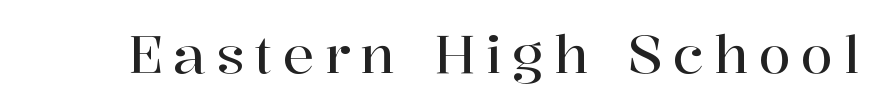
Q: Is the text italic (slanted)? A: No, it is upright.
Q: Is the typeface a serif or a sans-serif typeface? A: Serif.
Q: Is the text underlined? A: No.
Q: Is the spacing between letters normal or unusually wide? A: Unusually wide.
Q: Width (condensed, normal, or wide)? A: Normal.
Q: Stroke contrast? A: High.
Q: x-height? A: Medium.
Q: Monospaced? A: No.
